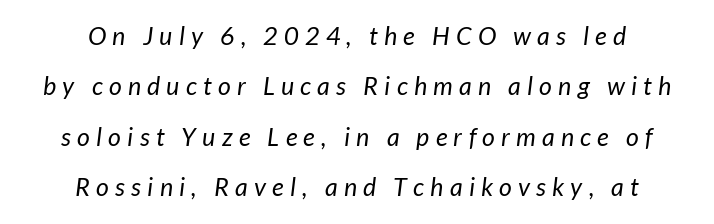
Q: Is the text bold? A: No.
Q: Is the text underlined? A: No.
Q: How is the paragraph aligned? A: Centered.
Q: Is the spacing between letters normal or unusually wide? A: Unusually wide.
Q: Is the spacing between lines tight, normal or loose? A: Loose.
